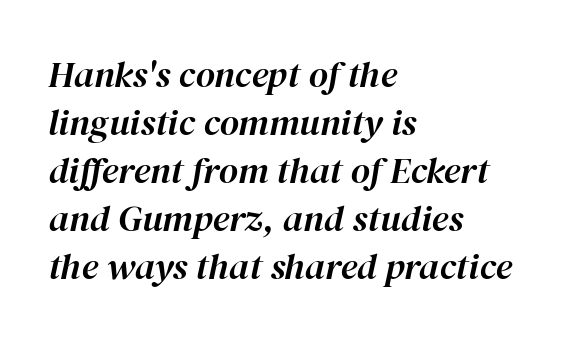
Q: Is the text italic (slanted)? A: Yes, it leans right by about 12 degrees.
Q: Is the text underlined? A: No.
Q: How is the paragraph aligned? A: Left-aligned.
Q: Is the spacing between letters normal or unusually wide? A: Normal.
Q: Is the spacing between lines tight, normal or loose? A: Normal.
Q: Width (condensed, normal, or wide)? A: Normal.
Q: Stroke contrast? A: High.
Q: x-height? A: Medium.
Q: Monospaced? A: No.
